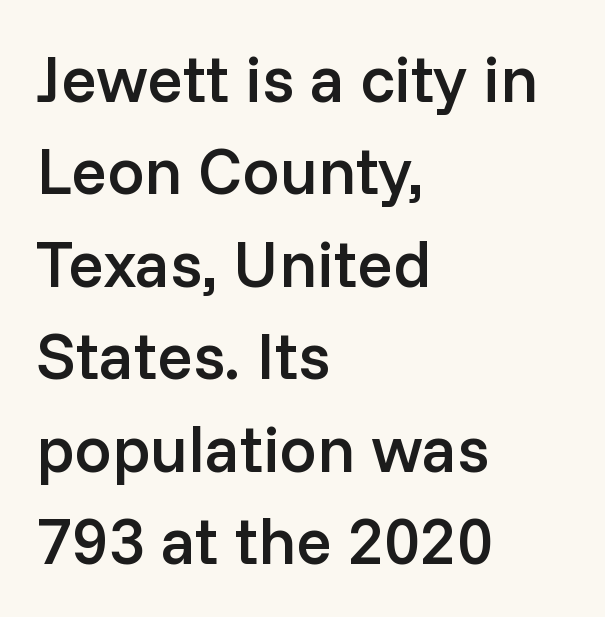
{"serif": "no", "italic": "no", "bold": "semi", "weight": "semibold", "width": "normal", "stroke_contrast": "low", "x_height": "medium", "monospaced": "no", "underline": "no", "align": "left", "line_spacing": "normal", "line_spacing_ratio": 1.4, "letter_spacing": "normal", "letter_spacing_em": 0.0, "glyph_px": 66}
